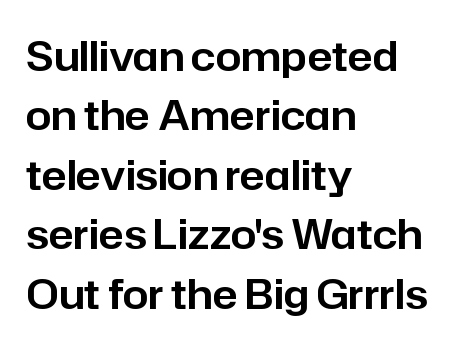
Q: Is the text italic (slanted)? A: No, it is upright.
Q: Is the typeface a serif or a sans-serif typeface? A: Sans-serif.
Q: Is the text underlined? A: No.
Q: How is the paragraph aligned? A: Left-aligned.
Q: Is the spacing between letters normal or unusually wide? A: Normal.
Q: Is the spacing between lines tight, normal or loose? A: Normal.
Q: Width (condensed, normal, or wide)? A: Normal.
Q: Stroke contrast? A: Low.
Q: x-height? A: Medium.
Q: Monospaced? A: No.
